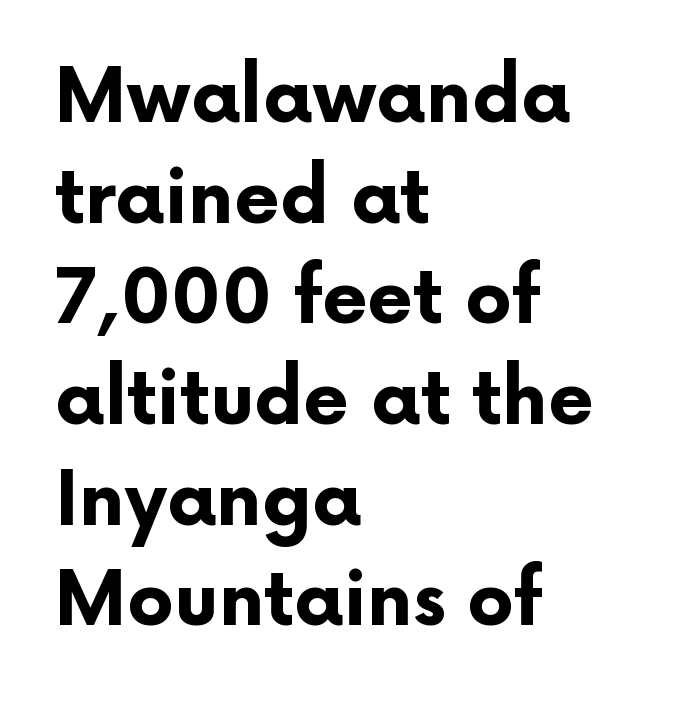
Q: Is the text bold? A: Yes.
Q: Is the text italic (slanted)? A: No, it is upright.
Q: Is the typeface a serif or a sans-serif typeface? A: Sans-serif.
Q: Is the text underlined? A: No.
Q: How is the paragraph aligned? A: Left-aligned.
Q: Is the spacing between letters normal or unusually wide? A: Normal.
Q: Is the spacing between lines tight, normal or loose? A: Normal.
Q: Width (condensed, normal, or wide)? A: Normal.
Q: Stroke contrast? A: Low.
Q: x-height? A: Medium.
Q: Monospaced? A: No.
